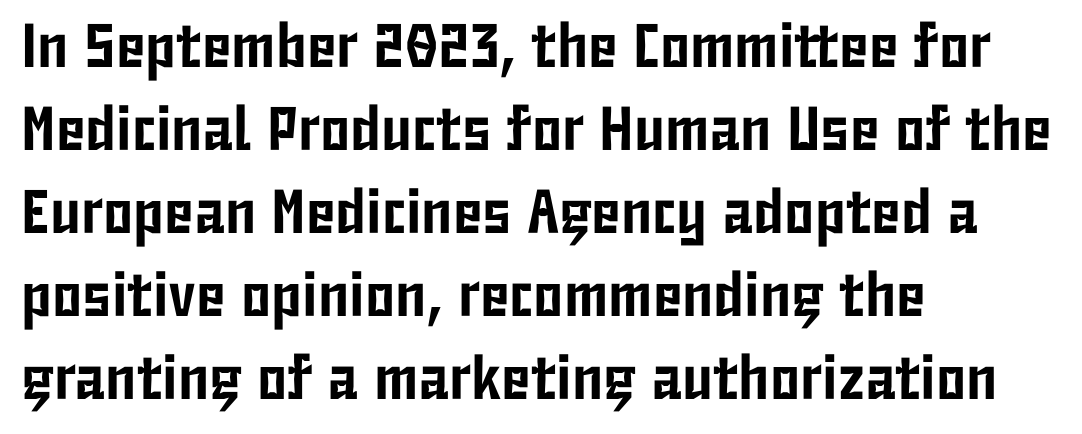
The image shows 62 px condensed sans-serif type, upright; set left-aligned, normal line spacing (1.34x), normal letter spacing, not underlined; low stroke contrast and a medium x-height.
